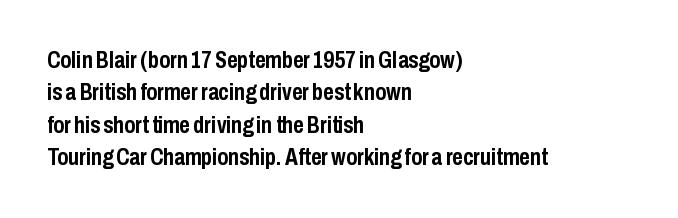
The space directly below the letters is spotless. A dark, heavy texture on the line: the type is bold. Every row of glyphs begins at an identical x-position on the left. Posture: vertical.
